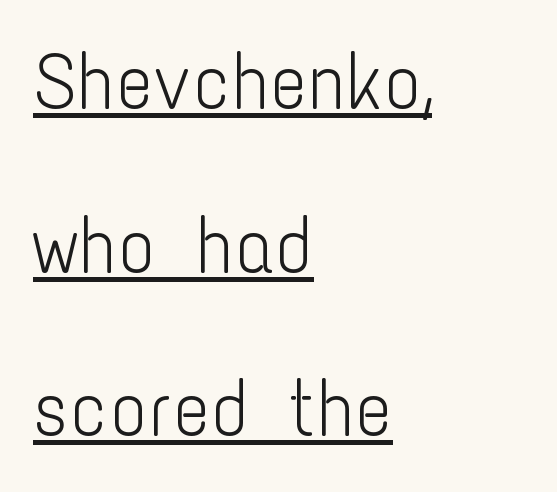
The image shows 79 px light, condensed sans-serif type, upright; set left-aligned, loose line spacing (2.07x), normal letter spacing, underlined; low stroke contrast and a medium x-height.
